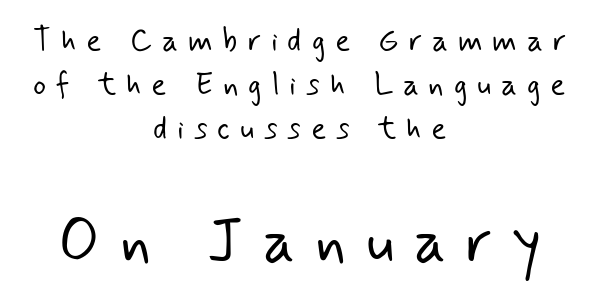
The image shows 62 px light sans-serif type; set centered, normal line spacing (1.42x), unusually wide letter spacing (+0.32 em), not underlined; the second (bottom) block is 2.0x larger; low stroke contrast and a small x-height.
